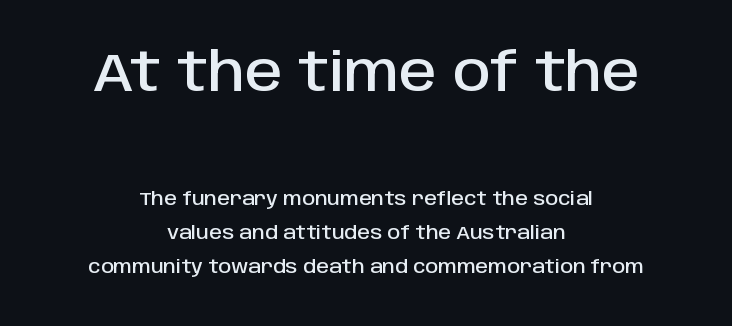
The rendering shrinks the type as you move from the upper chunk to the lower. Line starts and ends both wander, symmetrically. What kind of face is this? One without serifs — a sans. Every character sits straight up, as roman type does.
